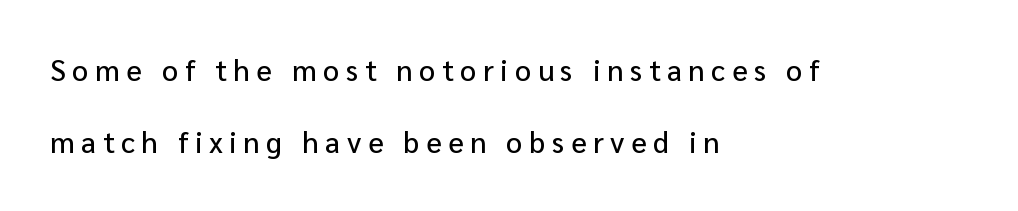
You could only call the tracking loose — the letters float apart. Glance below the letters and you will spot only blank space. This rendering employs a face without finishing strokes, i.e., a sans-serif. Note the varied advance widths — an 'i' is clearly narrower than an 'm'.
